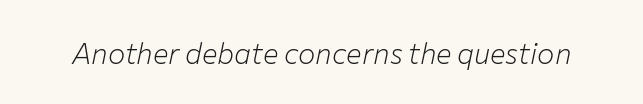
The image shows 29 px light type, italic (leaning right); set normal letter spacing, not underlined; low stroke contrast and a medium x-height.
